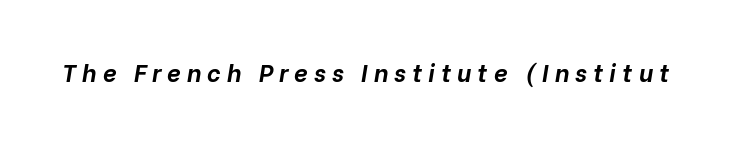
Q: Is the text bold? A: Yes.
Q: Is the text italic (slanted)? A: Yes, it leans right by about 10 degrees.
Q: Is the text underlined? A: No.
Q: Is the spacing between letters normal or unusually wide? A: Unusually wide.
